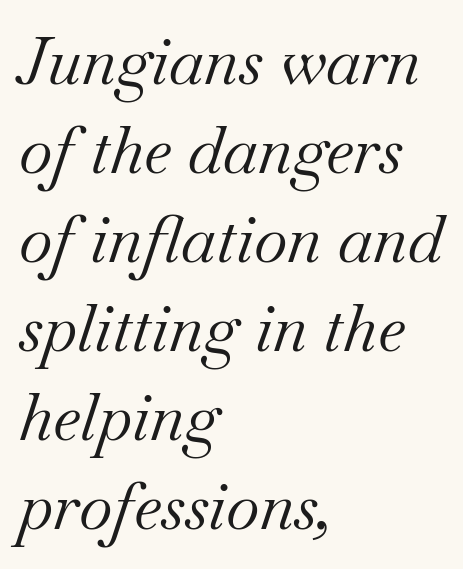
The image shows 65 px regular-weight serif type, italic (leaning right); set left-aligned, normal line spacing (1.37x), normal letter spacing, not underlined; medium stroke contrast and a small x-height.
